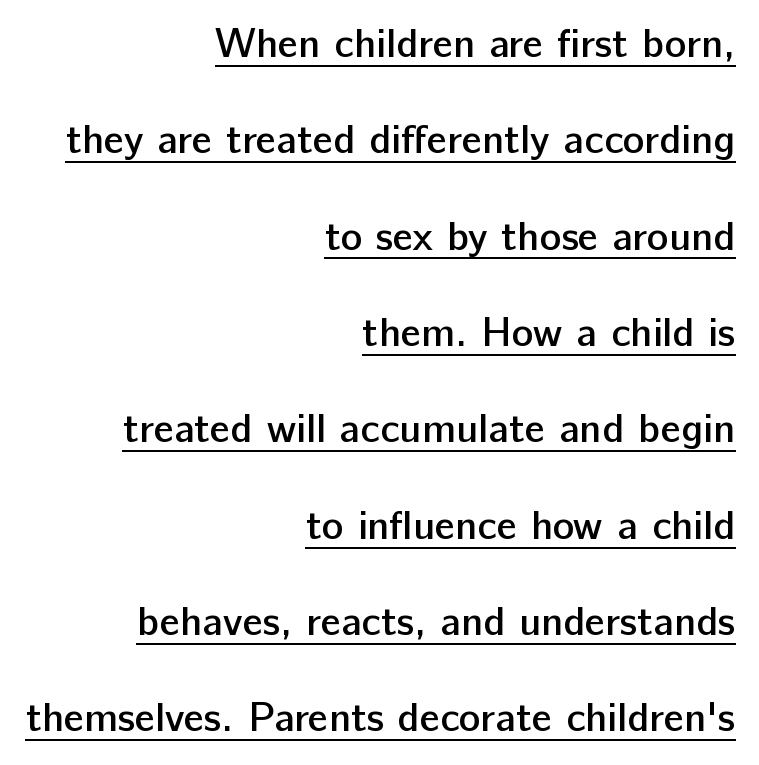
These lines carry some extra weight — a demibold, not a full bold. What decoration does the sample have? An underline. What kind of face is this? One without serifs — a sans. The face used here is proportionally spaced, like ordinary book or web type.
